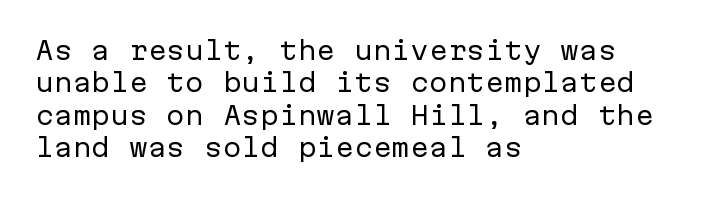
{"italic": "no", "bold": "no", "underline": "no", "align": "left", "line_spacing": "normal", "line_spacing_ratio": 1.3, "letter_spacing": "normal", "letter_spacing_em": 0.0, "glyph_px": 25}
